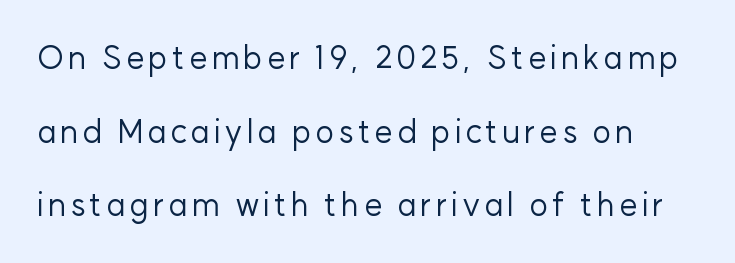
{"serif": "no", "italic": "no", "bold": "no", "weight": "regular", "width": "normal", "stroke_contrast": "low", "x_height": "medium", "monospaced": "no", "underline": "no", "line_spacing": "loose", "line_spacing_ratio": 2.3, "glyph_px": 32}
